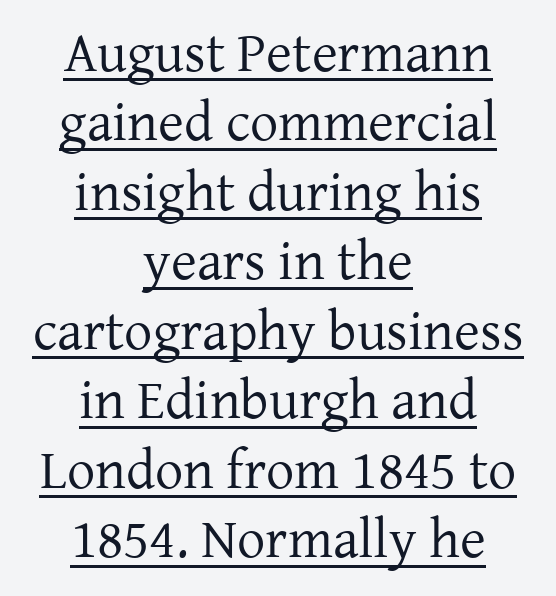
{"serif": "yes", "italic": "no", "bold": "no", "weight": "regular", "width": "normal", "stroke_contrast": "low", "x_height": "medium", "monospaced": "no", "underline": "yes", "align": "center", "line_spacing_ratio": 1.24, "letter_spacing": "normal", "letter_spacing_em": 0.0, "glyph_px": 56}
